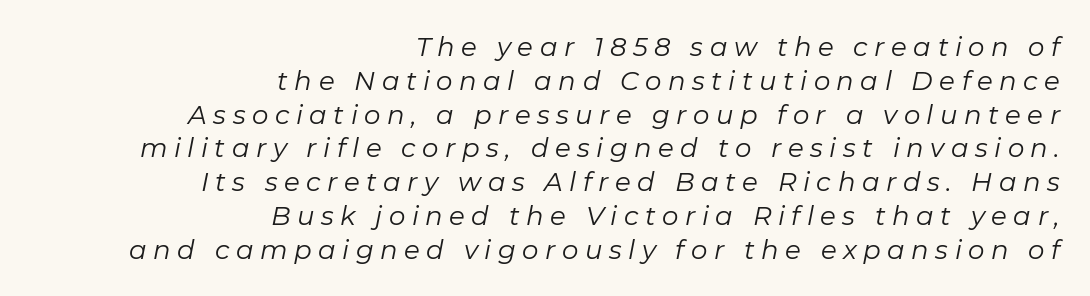
Q: Is the text bold? A: No.
Q: Is the text italic (slanted)? A: Yes, it leans right by about 11 degrees.
Q: Is the text underlined? A: No.
Q: How is the paragraph aligned? A: Right-aligned.
Q: Is the spacing between letters normal or unusually wide? A: Unusually wide.
Q: Is the spacing between lines tight, normal or loose? A: Normal.
